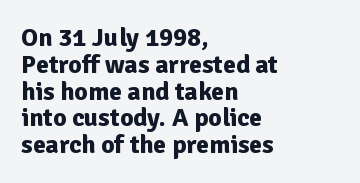
Q: Is the text bold? A: Yes.
Q: Is the text italic (slanted)? A: No, it is upright.
Q: Is the text underlined? A: No.
Q: How is the paragraph aligned? A: Left-aligned.
Q: Is the spacing between letters normal or unusually wide? A: Normal.
Q: Is the spacing between lines tight, normal or loose? A: Tight.
